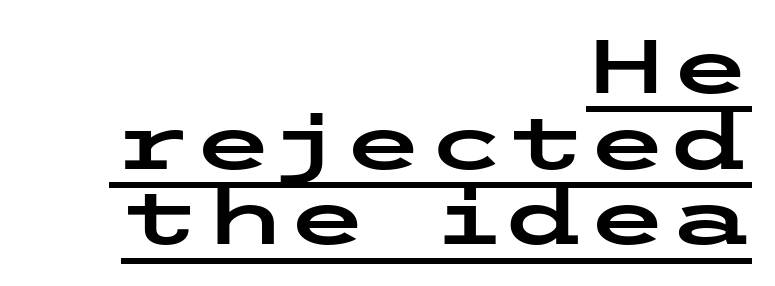
{"serif": "no", "italic": "no", "width": "wide", "stroke_contrast": "low", "x_height": "medium", "underline": "yes", "align": "right", "line_spacing": "tight", "line_spacing_ratio": 1.01, "letter_spacing": "normal", "letter_spacing_em": 0.0, "glyph_px": 75}
